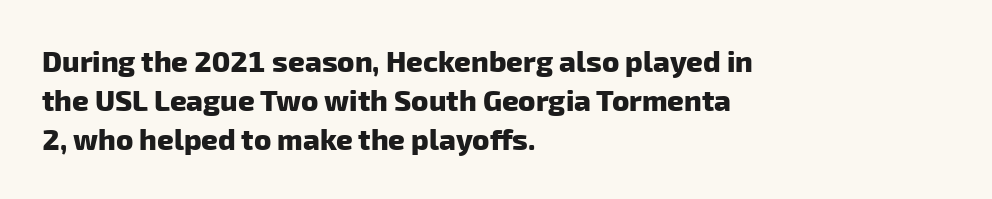
{"serif": "no", "bold": "yes", "weight": "heavy", "width": "normal", "stroke_contrast": "low", "x_height": "medium", "monospaced": "no", "underline": "no", "align": "left", "line_spacing": "normal", "line_spacing_ratio": 1.35, "letter_spacing": "normal", "letter_spacing_em": 0.0, "glyph_px": 29}
